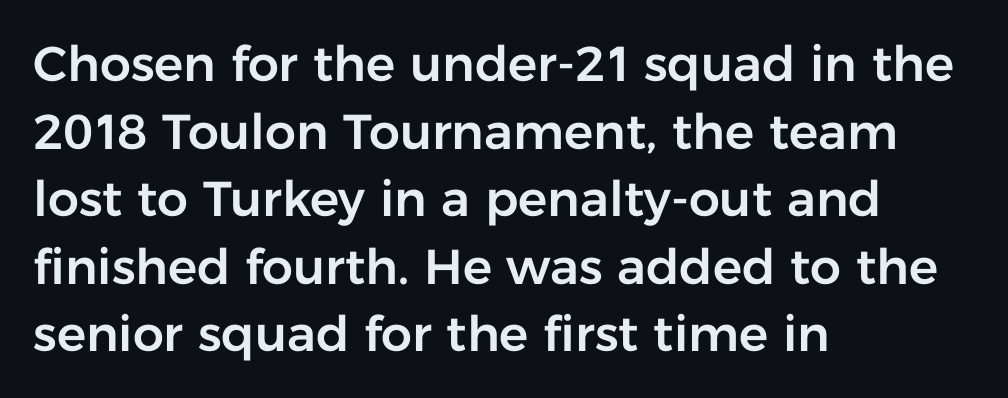
Q: Is the text italic (slanted)? A: No, it is upright.
Q: Is the typeface a serif or a sans-serif typeface? A: Sans-serif.
Q: Is the text underlined? A: No.
Q: How is the paragraph aligned? A: Left-aligned.
Q: Is the spacing between letters normal or unusually wide? A: Normal.
Q: Is the spacing between lines tight, normal or loose? A: Normal.
Q: Width (condensed, normal, or wide)? A: Normal.
Q: Stroke contrast? A: Low.
Q: x-height? A: Medium.
Q: Monospaced? A: No.
